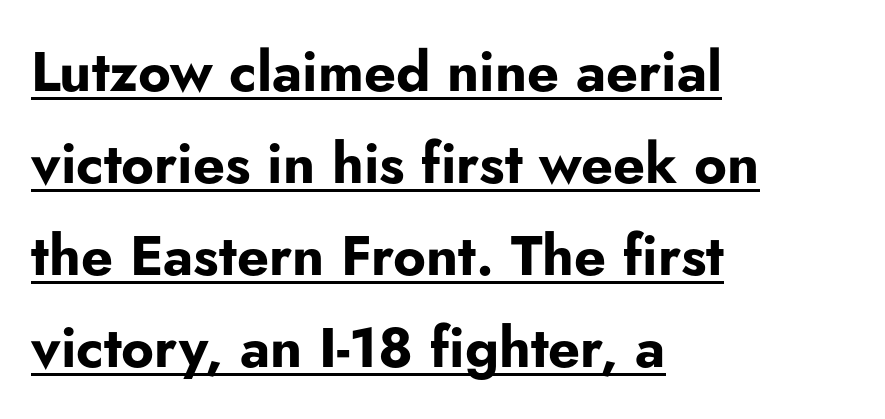
Vertically, the passage feels balanced, rows spaced as you'd expect. Posture: straight, roman, zero tilt. Regarding serifs, this sample does without them. Does extra space separate the letters? No, they use regular spacing.
